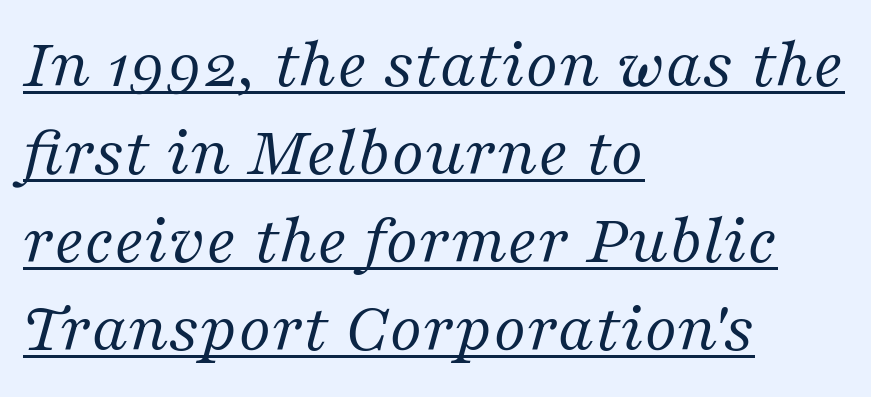
A continuous stroke trails under the words, as in a hyperlink. Short and long lines alike share a common starting point at left. This rendering employs a face with finishing strokes, i.e., a serif. The axis of the letterforms is tilted away from vertical. The passage shown has conventional tracking throughout. Is this a fixed-width face? No — the glyphs have proportional, varying widths.
